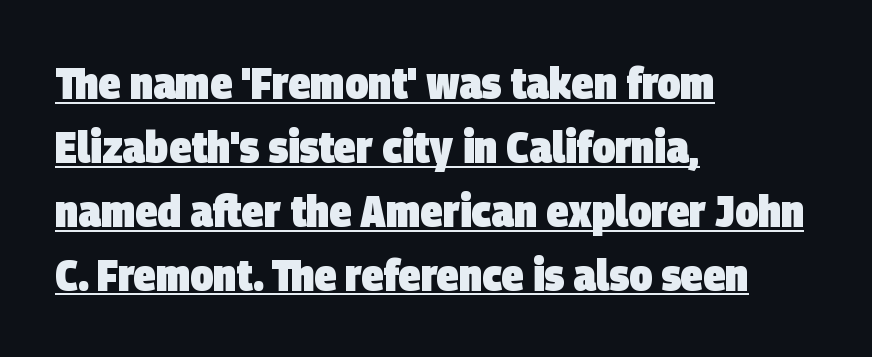
The specimen includes a rule beneath the text block's lines. Compared with an ordinary text face, these strokes are far heavier — a full bold. The rendering uses natural spacing where letterforms have individual widths. Glyph-to-glyph distance matches everyday printed text.
